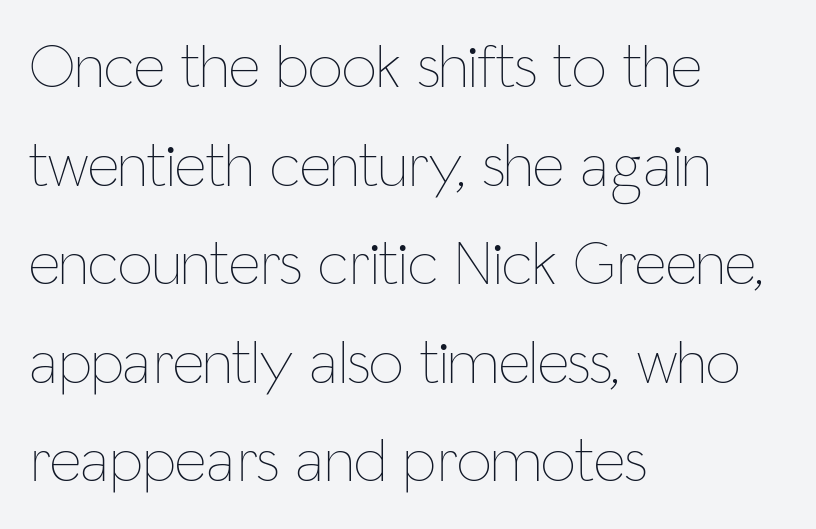
{"italic": "no", "bold": "no", "weight": "thin", "width": "condensed", "stroke_contrast": "low", "x_height": "medium", "monospaced": "no", "underline": "no", "align": "left", "line_spacing": "normal", "line_spacing_ratio": 1.59, "letter_spacing": "normal", "letter_spacing_em": 0.0, "glyph_px": 62}
